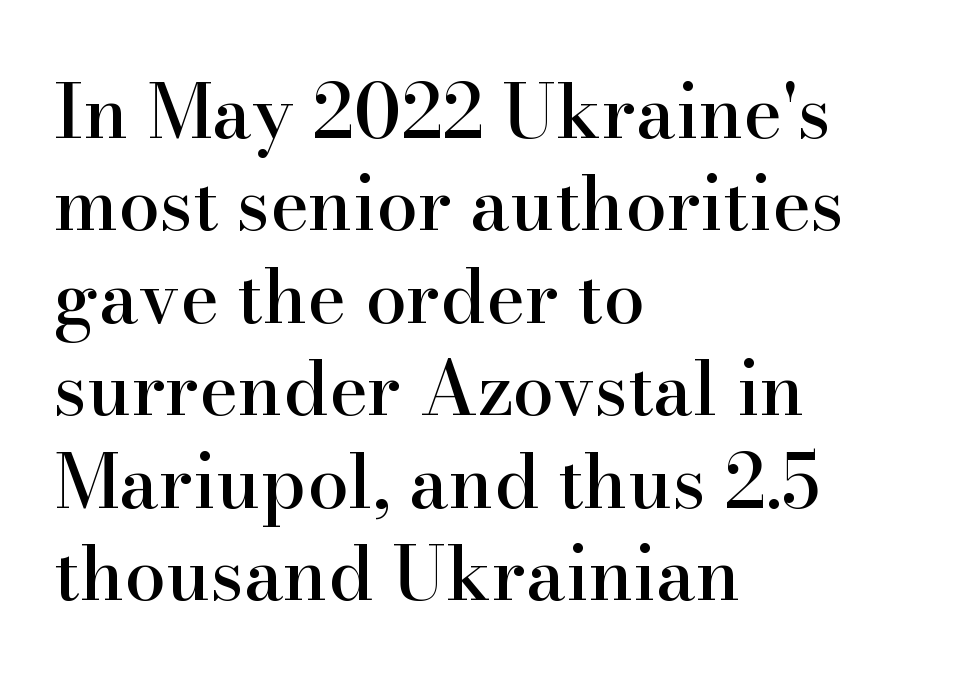
{"serif": "yes", "italic": "no", "width": "normal", "stroke_contrast": "high", "x_height": "small", "monospaced": "no", "underline": "no", "align": "left", "line_spacing": "normal", "line_spacing_ratio": 1.25, "letter_spacing": "normal", "letter_spacing_em": 0.0, "glyph_px": 74}
